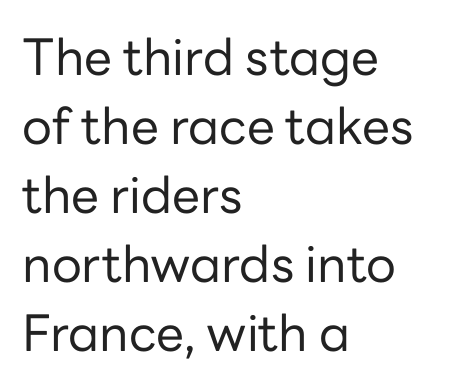
Here the glyphs are tracked normally, forming tight word shapes. These lines were composed using upright roman letters. The compositor pushed each line to the left boundary. A typesetter would call this proportional, since set widths differ per character. This is not heavy type; no bold has been used. The area under the type is left untouched.
